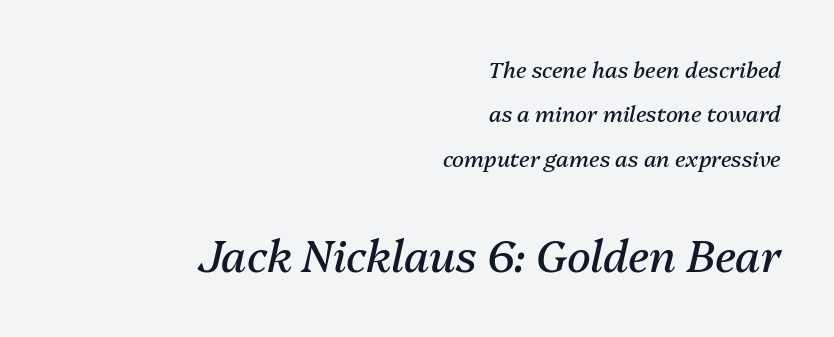
{"italic": "yes", "lean": "right", "slant_degrees": 13, "bold": "no", "weight": "regular", "width": "normal", "stroke_contrast": "medium", "x_height": "medium", "monospaced": "no", "underline": "no", "align": "right", "line_spacing": "loose", "line_spacing_ratio": 2.02, "letter_spacing": "normal", "letter_spacing_em": 0.0, "larger_block": "second", "size_ratio": 2.0, "glyph_px": 44}
